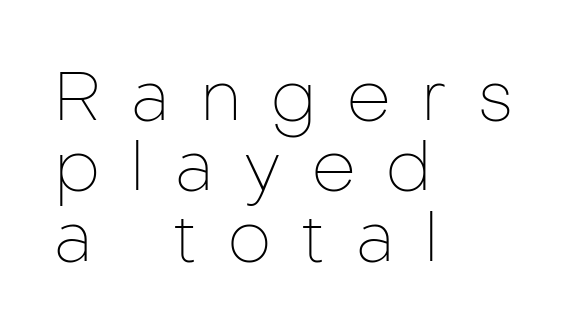
Q: Is the text bold? A: No.
Q: Is the text italic (slanted)? A: No, it is upright.
Q: Is the typeface a serif or a sans-serif typeface? A: Sans-serif.
Q: Is the text underlined? A: No.
Q: How is the paragraph aligned? A: Left-aligned.
Q: Is the spacing between letters normal or unusually wide? A: Unusually wide.
Q: Is the spacing between lines tight, normal or loose? A: Tight.
Q: Width (condensed, normal, or wide)? A: Normal.
Q: Stroke contrast? A: Low.
Q: x-height? A: Medium.
Q: Monospaced? A: No.
